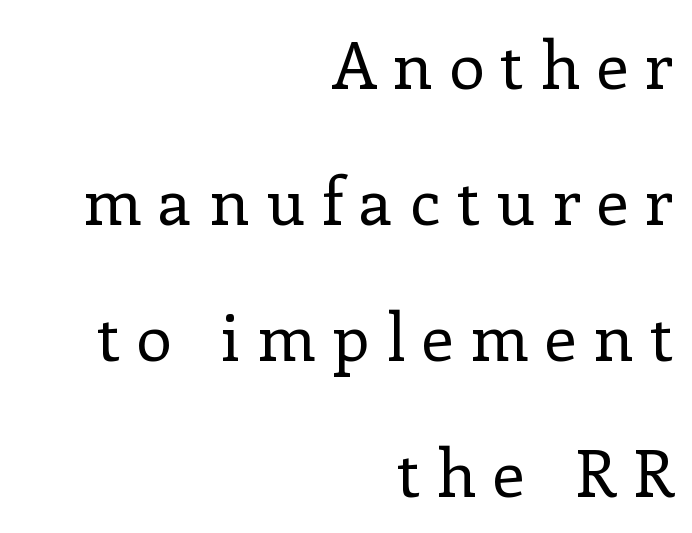
{"serif": "yes", "italic": "no", "bold": "no", "weight": "regular", "width": "normal", "stroke_contrast": "low", "x_height": "medium", "monospaced": "no", "underline": "no", "align": "right", "line_spacing": "loose", "line_spacing_ratio": 2.09, "letter_spacing": "wide", "letter_spacing_em": 0.25, "glyph_px": 65}
